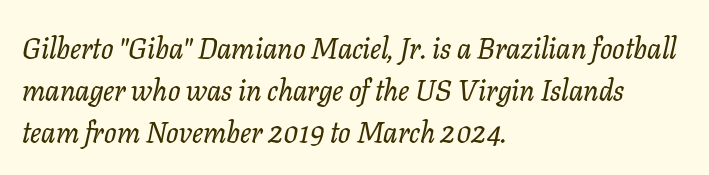
Q: Is the text italic (slanted)? A: Yes, it leans right by about 11 degrees.
Q: Is the typeface a serif or a sans-serif typeface? A: Serif.
Q: Is the text underlined? A: No.
Q: How is the paragraph aligned? A: Left-aligned.
Q: Is the spacing between letters normal or unusually wide? A: Normal.
Q: Is the spacing between lines tight, normal or loose? A: Normal.
Q: Width (condensed, normal, or wide)? A: Normal.
Q: Stroke contrast? A: Low.
Q: x-height? A: Medium.
Q: Monospaced? A: No.
